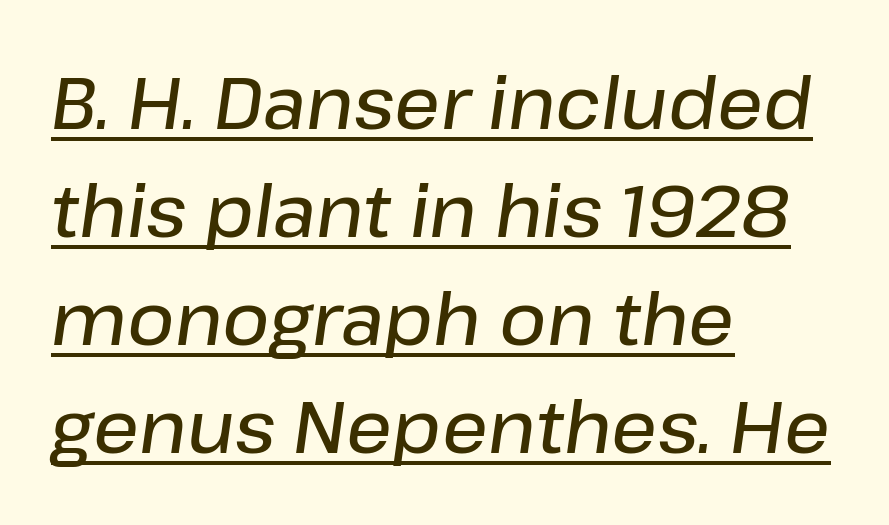
The image shows 72 px semibold type, italic (leaning right); set left-aligned, normal line spacing (1.5x), normal letter spacing, underlined; low stroke contrast and a medium x-height.
